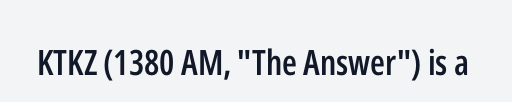
Q: Is the text bold? A: Semi-bold.
Q: Is the text italic (slanted)? A: No, it is upright.
Q: Is the typeface a serif or a sans-serif typeface? A: Sans-serif.
Q: Is the text underlined? A: No.
Q: Is the spacing between letters normal or unusually wide? A: Normal.
Q: Width (condensed, normal, or wide)? A: Condensed.
Q: Stroke contrast? A: Low.
Q: x-height? A: Medium.
Q: Monospaced? A: No.
